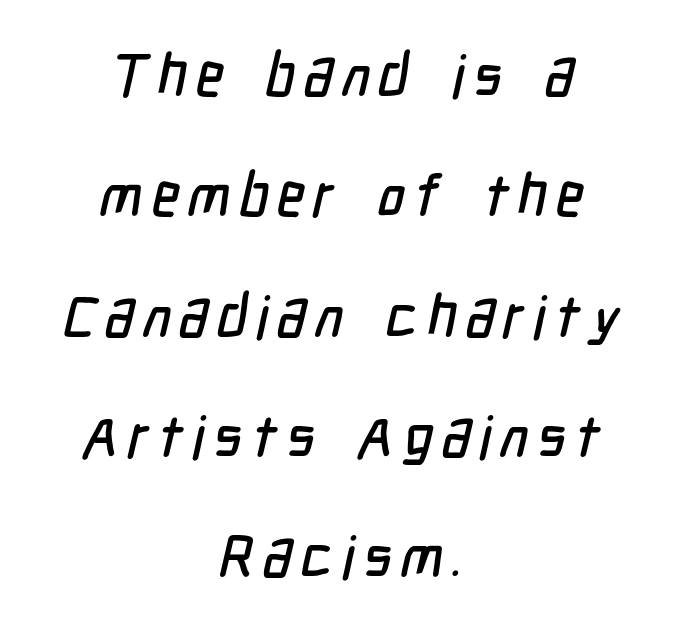
Q: Is the typeface a serif or a sans-serif typeface? A: Sans-serif.
Q: Is the text underlined? A: No.
Q: How is the paragraph aligned? A: Centered.
Q: Is the spacing between lines tight, normal or loose? A: Loose.
Q: Width (condensed, normal, or wide)? A: Condensed.
Q: Stroke contrast? A: Low.
Q: x-height? A: Medium.
Q: Monospaced? A: No.
